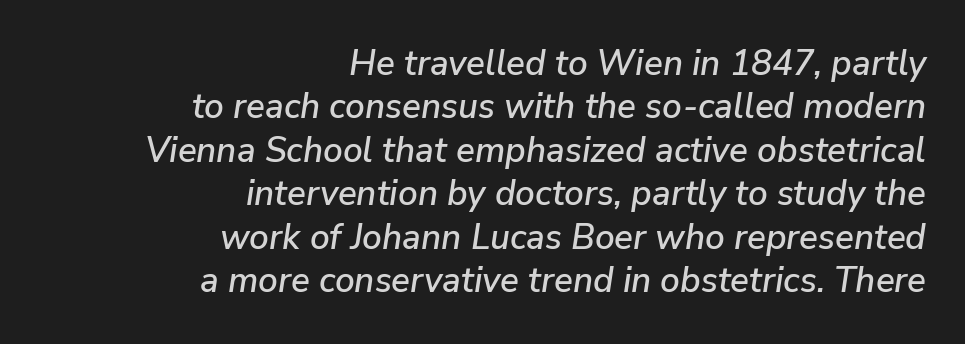
The image shows 35 px text type, italic (leaning right); set right-aligned, line spacing 1.24x, normal letter spacing, not underlined; low stroke contrast and a medium x-height.
